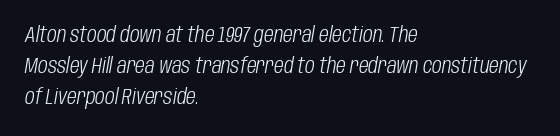
The image shows 21 px text type, italic (leaning right); set left-aligned, normal line spacing (1.48x), normal letter spacing, not underlined.
